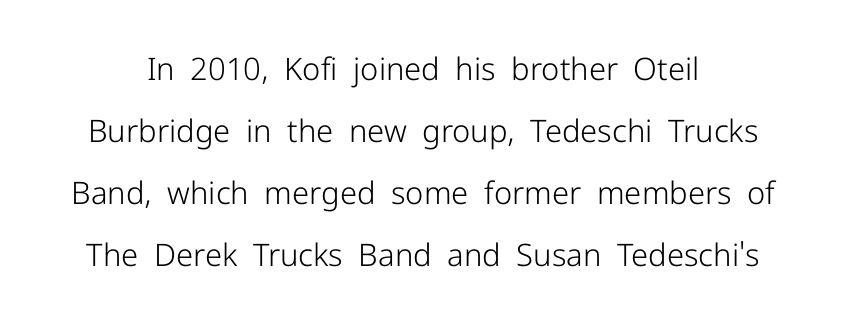
Q: Is the text bold? A: No.
Q: Is the text italic (slanted)? A: No, it is upright.
Q: Is the typeface a serif or a sans-serif typeface? A: Sans-serif.
Q: Is the text underlined? A: No.
Q: Is the spacing between letters normal or unusually wide? A: Normal.
Q: Is the spacing between lines tight, normal or loose? A: Loose.
Q: Width (condensed, normal, or wide)? A: Normal.
Q: Stroke contrast? A: Low.
Q: x-height? A: Medium.
Q: Monospaced? A: No.
